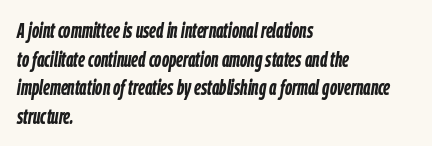
The image shows 21 px bold type, italic (leaning right); set left-aligned, normal line spacing (1.36x), normal letter spacing, not underlined.
